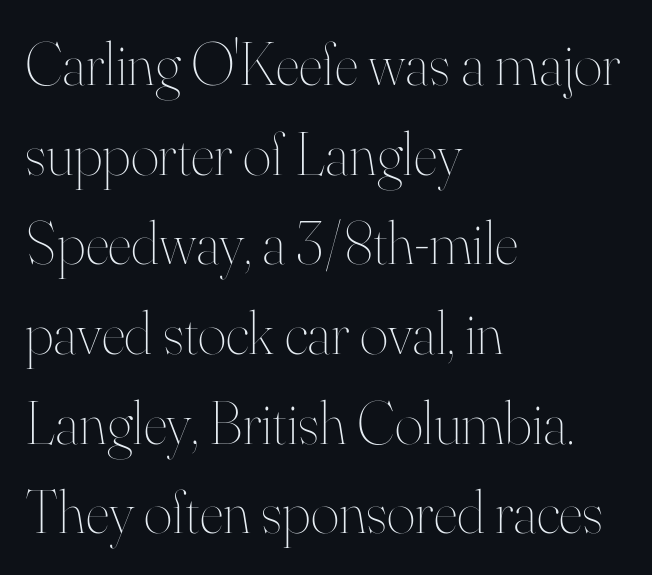
Q: Is the text bold? A: No.
Q: Is the text italic (slanted)? A: No, it is upright.
Q: Is the text underlined? A: No.
Q: How is the paragraph aligned? A: Left-aligned.
Q: Is the spacing between letters normal or unusually wide? A: Normal.
Q: Is the spacing between lines tight, normal or loose? A: Normal.
Q: Width (condensed, normal, or wide)? A: Normal.
Q: Stroke contrast? A: High.
Q: x-height? A: Small.
Q: Monospaced? A: No.
